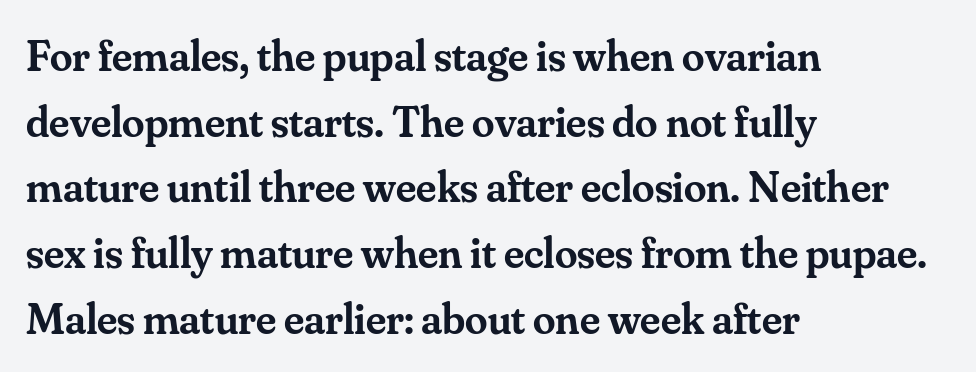
{"serif": "yes", "italic": "no", "bold": "semi", "weight": "semibold", "width": "normal", "stroke_contrast": "medium", "x_height": "small", "monospaced": "no", "underline": "no", "align": "left", "line_spacing": "normal", "line_spacing_ratio": 1.46, "letter_spacing": "normal", "letter_spacing_em": 0.0, "glyph_px": 45}
